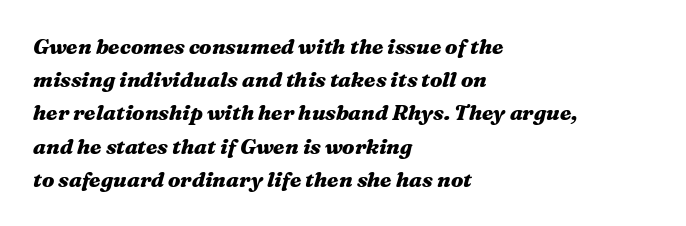
The image shows 21 px bold type, italic (leaning right); set left-aligned, normal line spacing (1.58x), normal letter spacing, not underlined.
